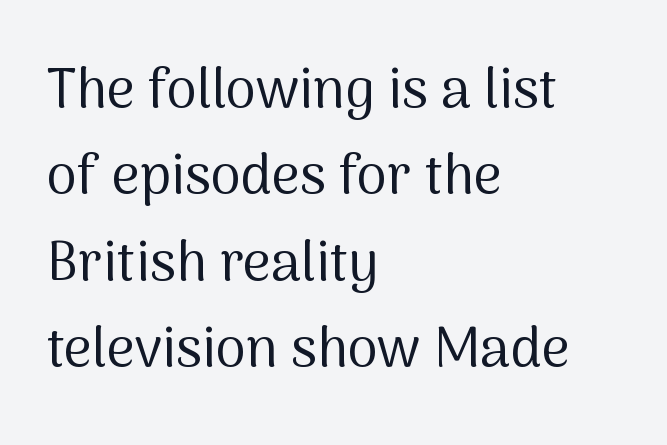
Ordinary non-slanted type is in use. No extra ink here — the face is not bold. Vertically, the passage feels balanced, rows spaced as you'd expect. I'd call this a sans setting — the letters go barefoot.
